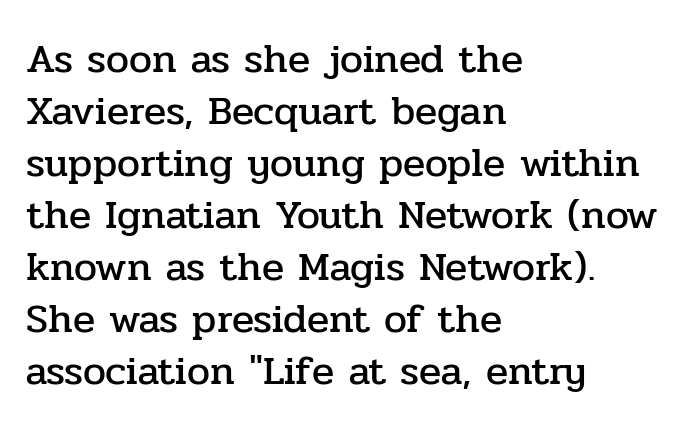
{"serif": "yes", "italic": "no", "width": "normal", "stroke_contrast": "low", "x_height": "medium", "monospaced": "no", "underline": "no", "align": "left", "line_spacing": "normal", "line_spacing_ratio": 1.27, "letter_spacing": "normal", "letter_spacing_em": 0.0, "glyph_px": 41}
